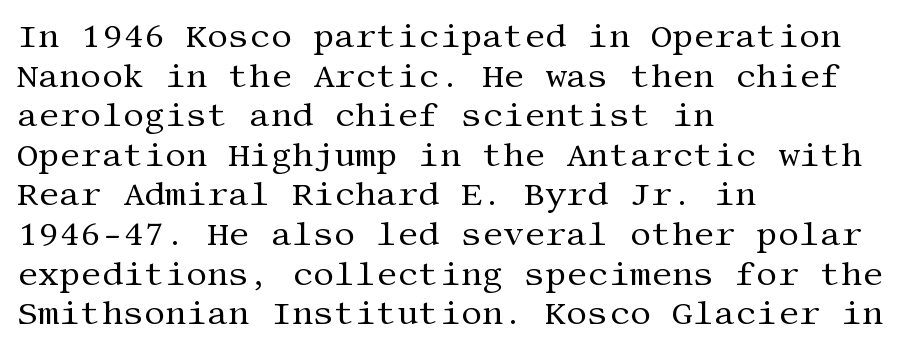
The type family on display is of the serif kind. The strip under each line holds only bare page. Each line starts at the same left margin while the right side varies. A typesetter would call this zero additional tracking.
